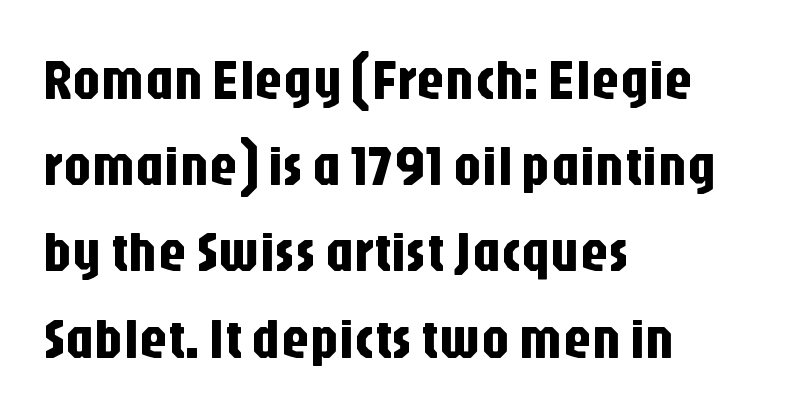
Compared with typical body copy, the letter spacing here is the same. Compared with a centered layout, this one pins lines to the left instead. The words here are not underlined. The rendering uses natural spacing where letterforms have individual widths. Notice how descenders clear the ascenders below comfortably — that's standard leading. Tall strokes in this sample are plumb rather than angled.
